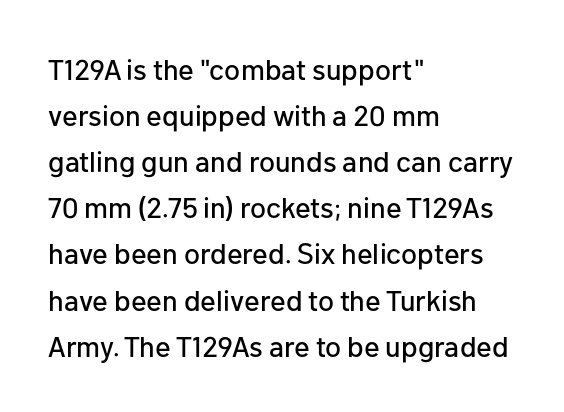
Q: Is the text italic (slanted)? A: No, it is upright.
Q: Is the typeface a serif or a sans-serif typeface? A: Sans-serif.
Q: Is the text underlined? A: No.
Q: How is the paragraph aligned? A: Left-aligned.
Q: Is the spacing between letters normal or unusually wide? A: Normal.
Q: Is the spacing between lines tight, normal or loose? A: Normal.
Q: Width (condensed, normal, or wide)? A: Normal.
Q: Stroke contrast? A: Low.
Q: x-height? A: Medium.
Q: Monospaced? A: No.
